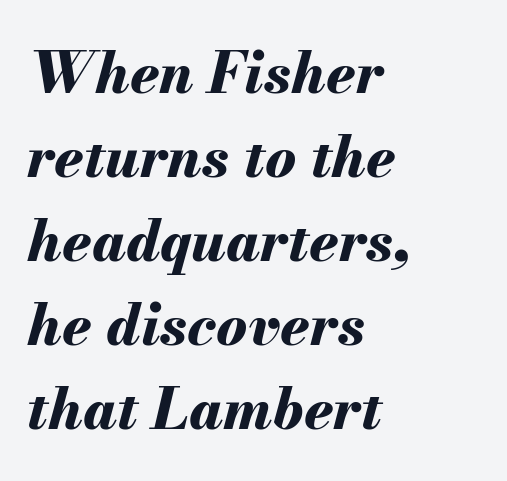
The image shows 58 px bold type, italic (leaning right); set left-aligned, normal line spacing (1.45x), normal letter spacing, not underlined; medium stroke contrast and a small x-height.
